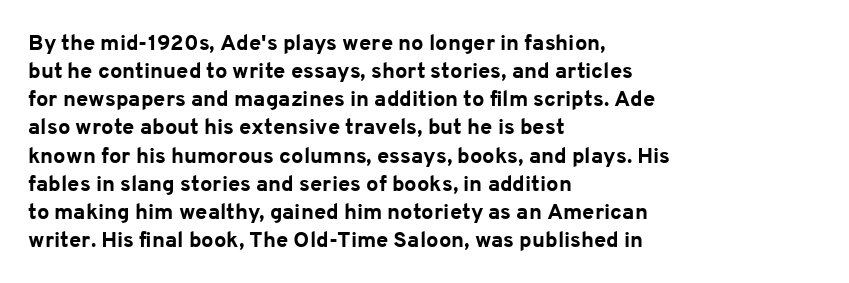
The image shows 22 px bold type, upright; set left-aligned, normal line spacing (1.28x), normal letter spacing, not underlined.
